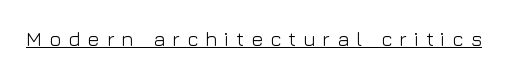
{"italic": "no", "bold": "no", "underline": "yes", "letter_spacing": "wide", "letter_spacing_em": 0.36, "glyph_px": 20}
